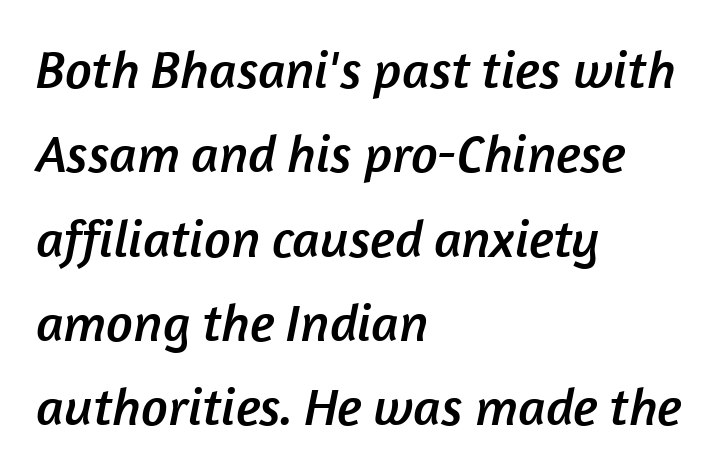
Q: Is the typeface a serif or a sans-serif typeface? A: Sans-serif.
Q: Is the text underlined? A: No.
Q: How is the paragraph aligned? A: Left-aligned.
Q: Is the spacing between letters normal or unusually wide? A: Normal.
Q: Is the spacing between lines tight, normal or loose? A: Normal.
Q: Width (condensed, normal, or wide)? A: Normal.
Q: Stroke contrast? A: Low.
Q: x-height? A: Medium.
Q: Monospaced? A: No.
